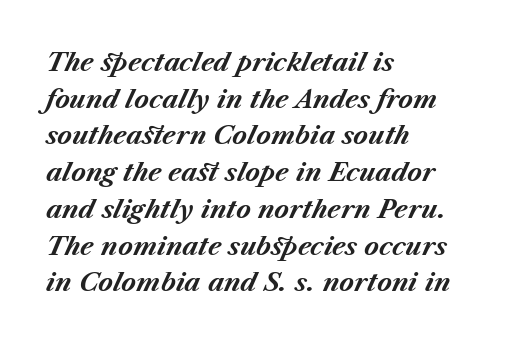
Has an underline been added? It has not. Nobody touched the tracking dial on this one. The glyphs have the mass of a bold cut. Teacher's note: observe the even left margin — that is flush-left alignment. Is the type slanted? Yes — the strokes lean at a clear angle.
